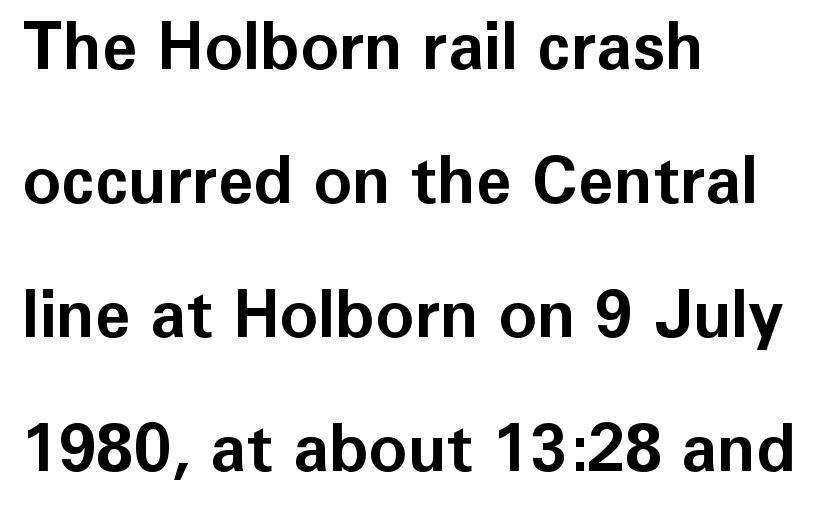
Q: Is the text bold? A: Yes.
Q: Is the text italic (slanted)? A: No, it is upright.
Q: Is the typeface a serif or a sans-serif typeface? A: Sans-serif.
Q: Is the text underlined? A: No.
Q: How is the paragraph aligned? A: Left-aligned.
Q: Is the spacing between letters normal or unusually wide? A: Normal.
Q: Is the spacing between lines tight, normal or loose? A: Loose.
Q: Width (condensed, normal, or wide)? A: Normal.
Q: Stroke contrast? A: Low.
Q: x-height? A: Medium.
Q: Monospaced? A: No.
